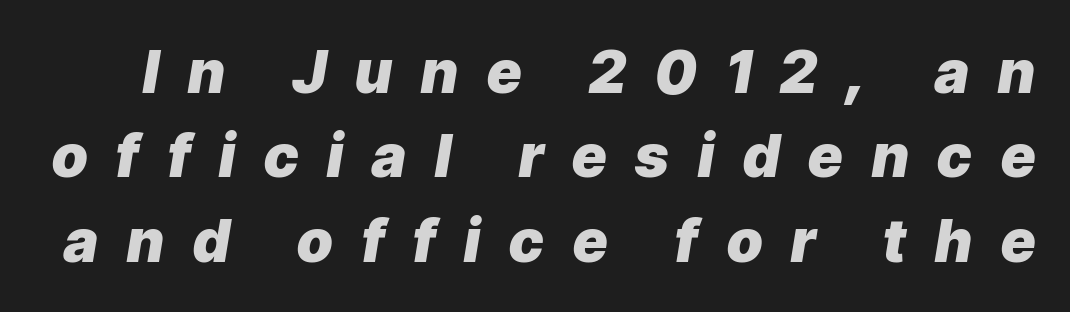
Q: Is the text bold? A: Yes.
Q: Is the text italic (slanted)? A: Yes, it leans right by about 9 degrees.
Q: Is the text underlined? A: No.
Q: Is the spacing between letters normal or unusually wide? A: Unusually wide.
Q: Is the spacing between lines tight, normal or loose? A: Normal.
Q: Width (condensed, normal, or wide)? A: Normal.
Q: Stroke contrast? A: Low.
Q: x-height? A: Medium.
Q: Monospaced? A: No.
